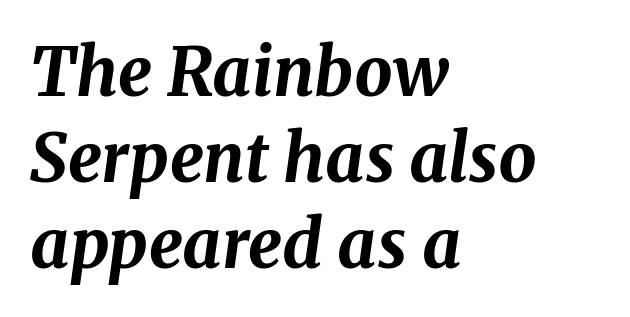
Emphasis-style slanted type is in use. This sample is left-justified, so line endings fall wherever the words run out. The zone under the glyphs is completely vacant. The passage shown is emphatically bold. Caption: standard tracking, unaltered. Whoever set this chose a conventional vertical rhythm.
